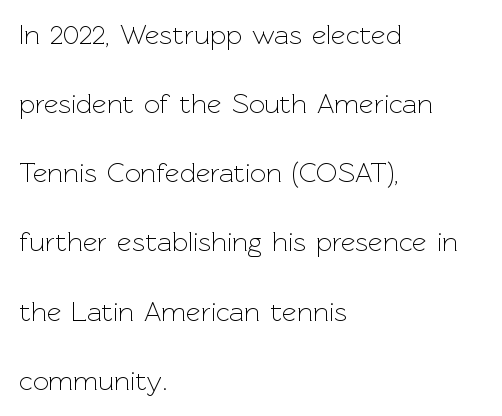
{"serif": "no", "italic": "no", "bold": "no", "weight": "light", "width": "normal", "x_height": "medium", "monospaced": "no", "underline": "no", "align": "left", "line_spacing": "loose", "line_spacing_ratio": 2.47, "letter_spacing": "normal", "letter_spacing_em": 0.0, "glyph_px": 28}
